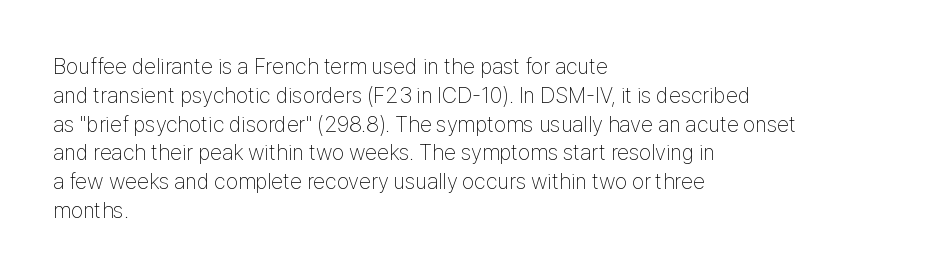
Q: Is the text bold? A: No.
Q: Is the text italic (slanted)? A: No, it is upright.
Q: Is the text underlined? A: No.
Q: How is the paragraph aligned? A: Left-aligned.
Q: Is the spacing between letters normal or unusually wide? A: Normal.
Q: Is the spacing between lines tight, normal or loose? A: Normal.
